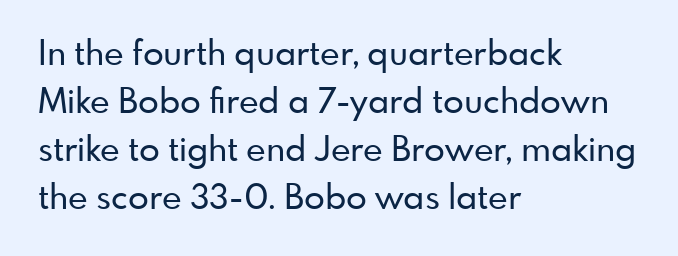
{"serif": "no", "italic": "no", "width": "normal", "stroke_contrast": "low", "x_height": "small", "monospaced": "no", "underline": "no", "align": "left", "line_spacing": "normal", "line_spacing_ratio": 1.41, "letter_spacing": "normal", "letter_spacing_em": 0.0, "glyph_px": 34}
